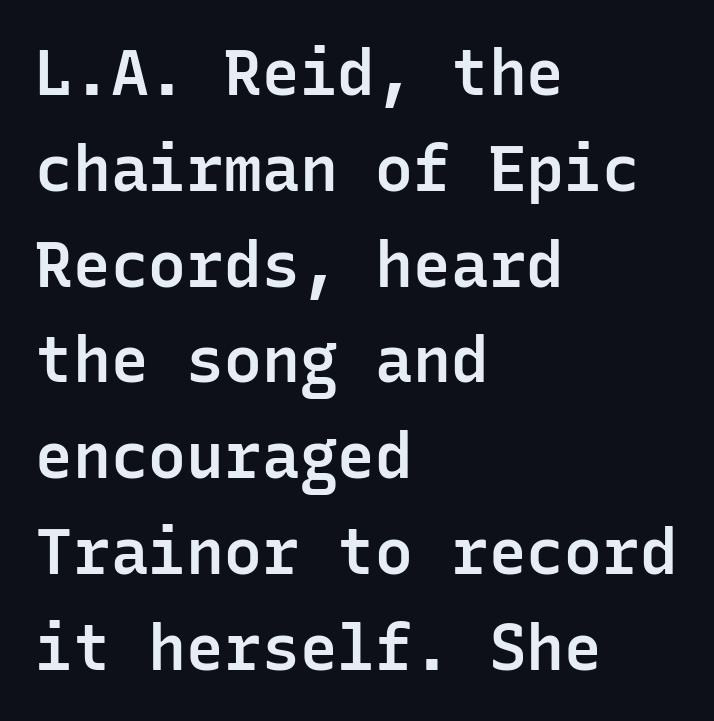
In terms of letterspacing, this is plain default setting. Beneath every word, the page is bare. The letters march in equal steps, a hallmark of fixed-pitch type. A typesetter would mark this as roman, not italic.
